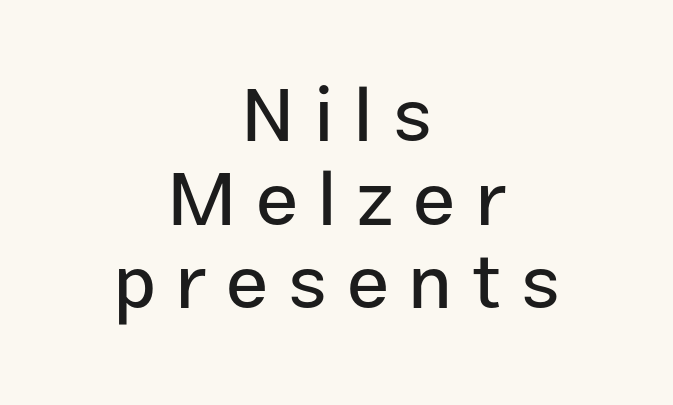
The glyphs are unaccompanied by any horizontal stroke below them. The designer dialed line spacing down below the default. Spacing verdict: proportional, widths tailored to each character. Substantial extra tracking has been applied to these lines.
